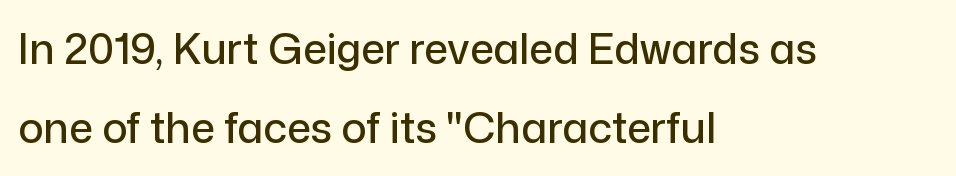
The image shows 42 px sans-serif type, upright; set left-aligned, line spacing 1.89x, normal letter spacing, not underlined; low stroke contrast and a medium x-height.
